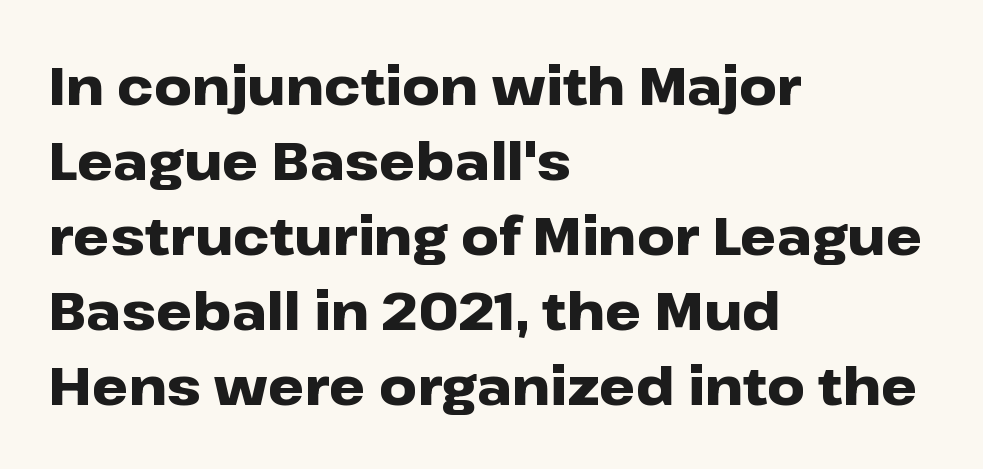
Proportional: the letters do not fall into vertical columns. Compared with typical body copy, the letter spacing here is the same. It's the straight-up-and-down kind of type. The rendering uses a bold face; every stroke is thick and dark. Successive baselines arrive at the customary interval. Left-aligned paragraph, ragged on the right.
